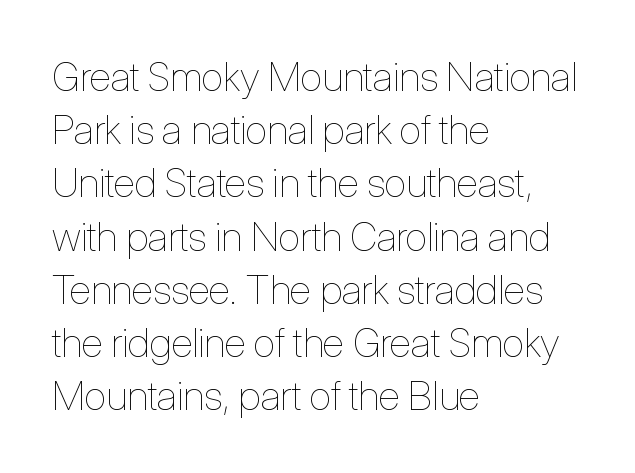
There is no visible air inserted between adjacent glyphs. The text block is weighted toward the left margin, trailing off unevenly rightward. A bare baseline throughout the passage. Posture: upright roman.
